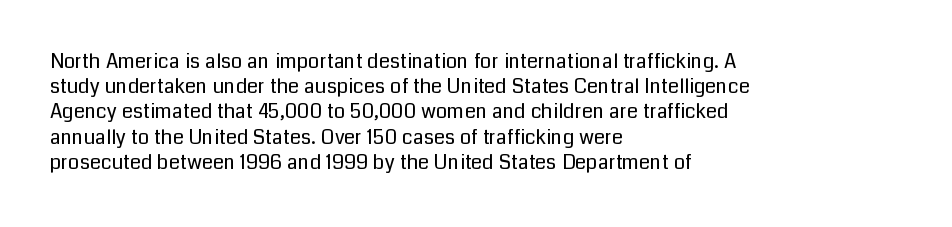
Q: Is the text bold? A: No.
Q: Is the text italic (slanted)? A: No, it is upright.
Q: Is the text underlined? A: No.
Q: How is the paragraph aligned? A: Left-aligned.
Q: Is the spacing between letters normal or unusually wide? A: Normal.
Q: Is the spacing between lines tight, normal or loose? A: Normal.
